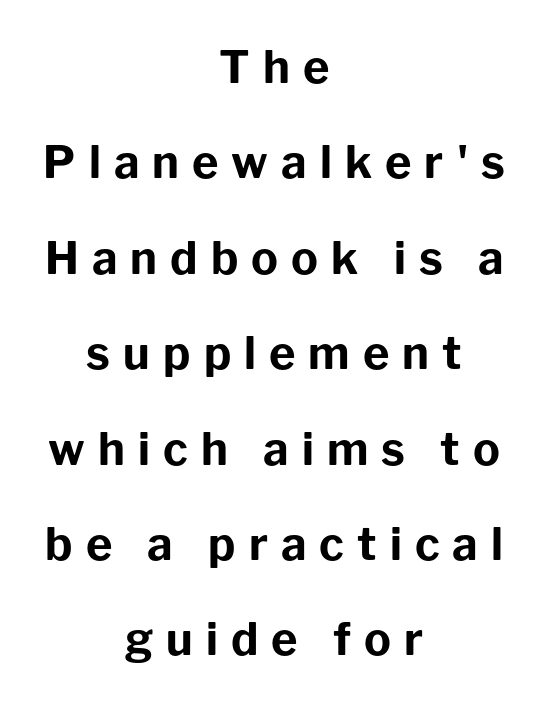
The type sits square on the baseline with zero lean. The designer dialed line spacing up above the default. Here the glyphs are tracked loosely, breaking word shapes into spaced letters. Both edges are ragged and mirror each other, which tells us the setting is centered. No feet cap the strokes, marking this as sans-serif type. Heavy, bold letterforms.
